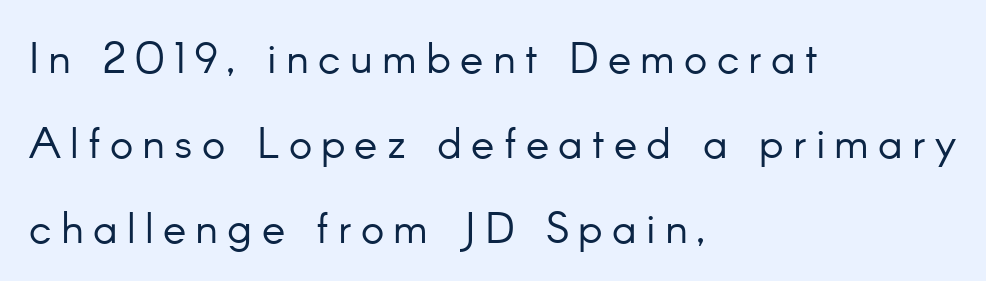
Italic? Not at all — the glyphs are vertical. In terms of letterform style, serifs are entirely absent. Heaviness? Minimal to ordinary, like unemphasized prose. The designer dialed line spacing up above the default. Every row of glyphs begins at an identical x-position on the left. A typesetter would call this proportional, since set widths differ per character.
